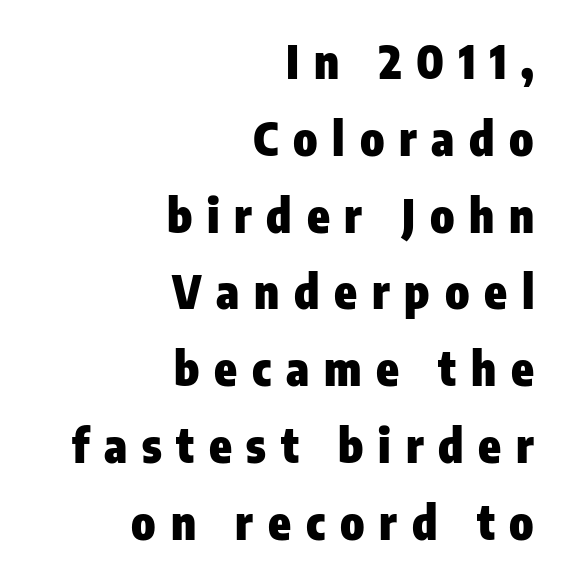
{"serif": "no", "italic": "no", "bold": "yes", "weight": "heavy", "width": "condensed", "stroke_contrast": "low", "x_height": "medium", "monospaced": "no", "underline": "no", "align": "right", "line_spacing": "normal", "line_spacing_ratio": 1.67, "letter_spacing": "wide", "letter_spacing_em": 0.32, "glyph_px": 46}
